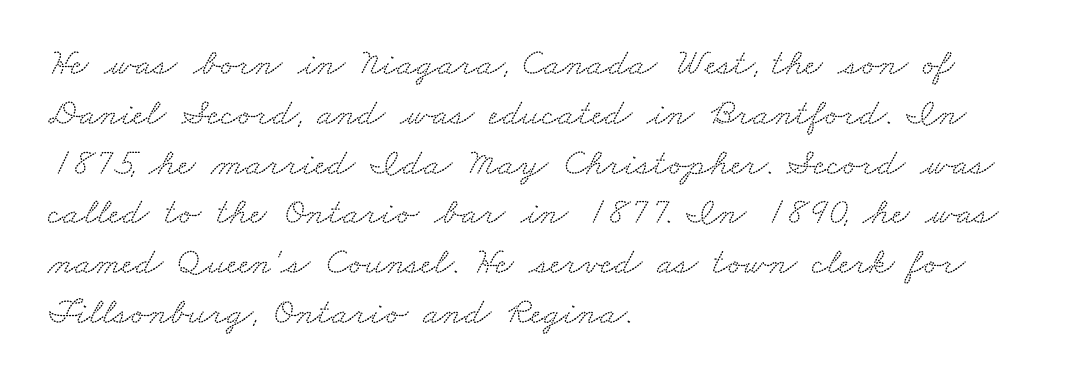
The image shows 38 px wide serif type; set left-aligned, normal line spacing (1.31x), normal letter spacing, not underlined; low stroke contrast and a small x-height.
